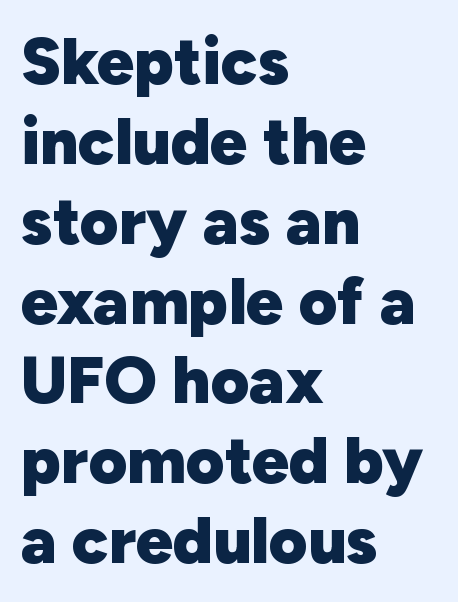
The designer went with a sans here, leaving each stem footless. I'd describe the lettering as bold — thick and assertive. Visually the block forms a straight wall on the left and a jagged coastline on the right. The face used here is proportionally spaced, like ordinary book or web type. Tall strokes in this sample are plumb rather than angled. Clear beneath every line of the passage.
